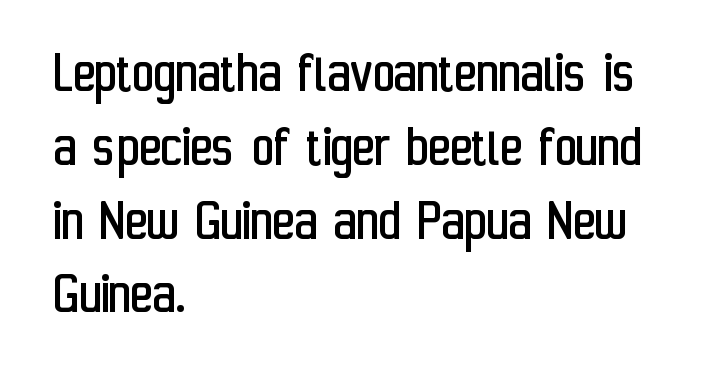
{"serif": "no", "italic": "no", "bold": "no", "weight": "regular", "width": "condensed", "stroke_contrast": "low", "x_height": "medium", "monospaced": "no", "underline": "no", "align": "left", "line_spacing_ratio": 1.23, "letter_spacing": "normal", "letter_spacing_em": 0.0, "glyph_px": 60}
